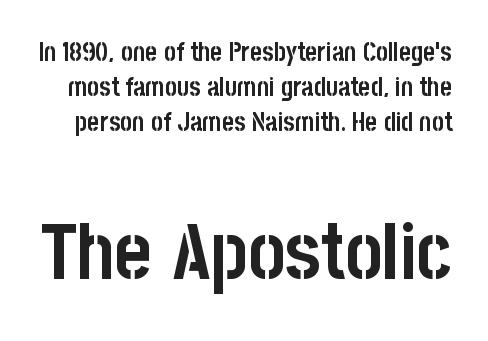
Q: Is the text bold? A: Yes.
Q: Is the text italic (slanted)? A: No, it is upright.
Q: Is the typeface a serif or a sans-serif typeface? A: Sans-serif.
Q: Is the text underlined? A: No.
Q: Is the spacing between letters normal or unusually wide? A: Normal.
Q: Is the spacing between lines tight, normal or loose? A: Normal.
Q: Which block of text is set in a larger size, the first (top) or the second (bottom)? A: The second (bottom) one.
Q: Width (condensed, normal, or wide)? A: Condensed.
Q: Stroke contrast? A: Low.
Q: x-height? A: Large.
Q: Monospaced? A: No.
